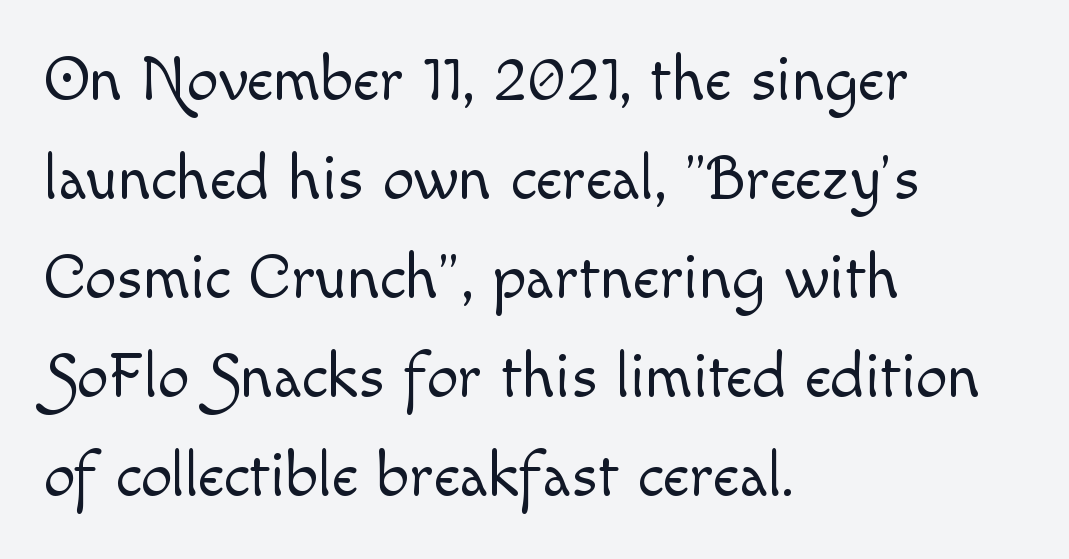
Ink coverage per letter is moderate at most. Line spacing here is normal. All the whitespace from short lines collects on the right. Lines of text with bare space underneath. Notice how the stems are strictly vertical — no italics here. Each letter keeps its own natural width here, so spacing adapts to shape.
